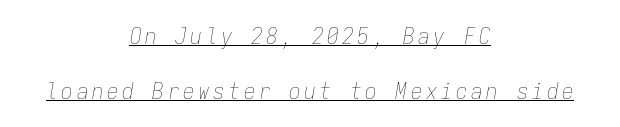
Q: Is the text bold? A: No.
Q: Is the text italic (slanted)? A: Yes, it leans right by about 9 degrees.
Q: Is the text underlined? A: Yes.
Q: How is the paragraph aligned? A: Centered.
Q: Is the spacing between lines tight, normal or loose? A: Loose.
